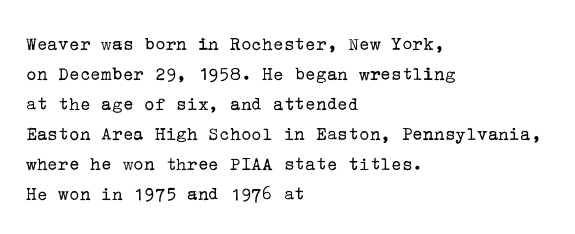
{"italic": "no", "bold": "no", "underline": "no", "align": "left", "line_spacing": "normal", "line_spacing_ratio": 1.5, "letter_spacing": "normal", "letter_spacing_em": 0.0, "glyph_px": 20}
